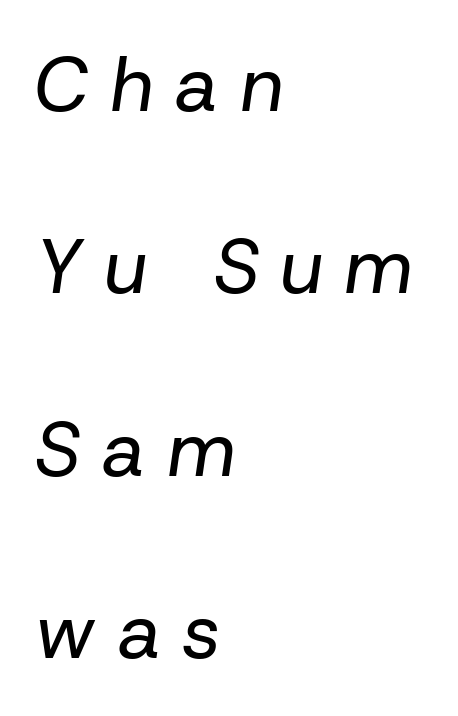
The face used here is rendered with a markedly widened letterfit. The strokes are not fattened; the text isn't bold. The paragraph has a hard left edge and a soft right edge. Decoration check: the copy has no underline.
